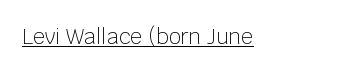
Italic: no, the glyphs are upright roman. You can see a thin bar hugging the bottom of the glyphs. Nothing heavy about these letters — not bold at all. Look at the tracking — it's just the regular setting, nothing added.
